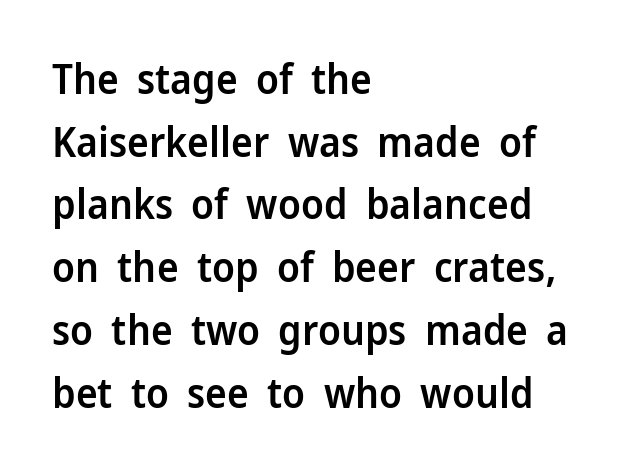
Q: Is the text bold? A: Semi-bold.
Q: Is the text italic (slanted)? A: No, it is upright.
Q: Is the typeface a serif or a sans-serif typeface? A: Sans-serif.
Q: Is the text underlined? A: No.
Q: How is the paragraph aligned? A: Left-aligned.
Q: Is the spacing between letters normal or unusually wide? A: Normal.
Q: Is the spacing between lines tight, normal or loose? A: Normal.
Q: Width (condensed, normal, or wide)? A: Normal.
Q: Stroke contrast? A: Low.
Q: x-height? A: Medium.
Q: Monospaced? A: No.
